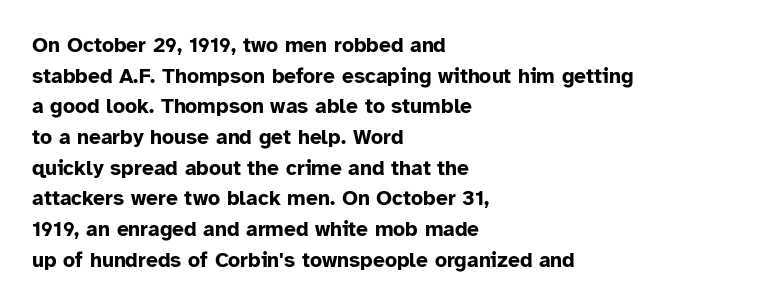
Glyph-to-glyph distance matches everyday printed text. If you drew a line through each stem, it would be perfectly vertical. Horizontal bands of white between lines are of average thickness. Type without underlining. The glyphs have the mass of a bold cut.
